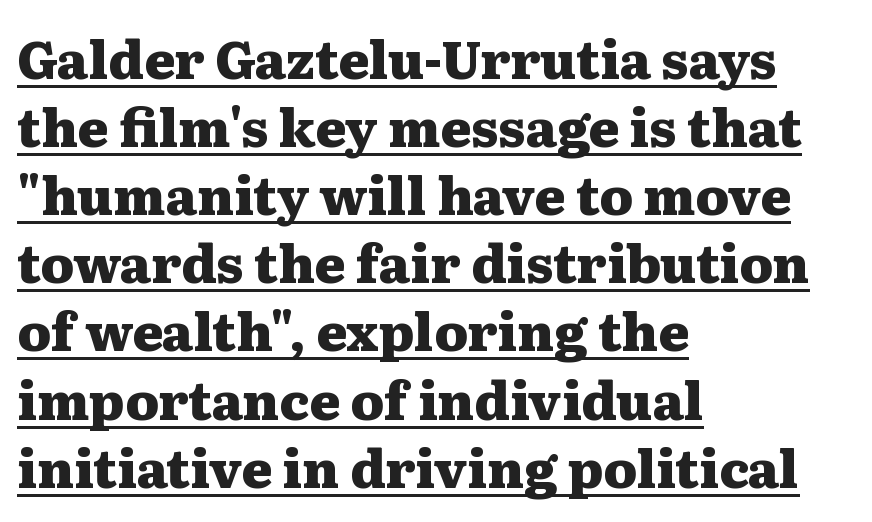
The rendering uses a bold face; every stroke is thick and dark. This sample uses a serif face. The line texture is even and compact thanks to regular tracking. The paragraph shown leans on its left margin. These lines are rendered in a variable-pitch font. Caption: lettering with a line underneath.
